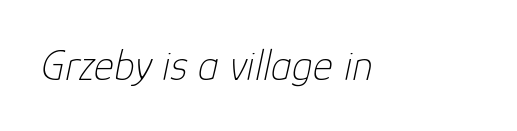
{"italic": "yes", "lean": "right", "slant_degrees": 12, "bold": "no", "weight": "thin", "width": "normal", "stroke_contrast": "low", "x_height": "medium", "monospaced": "no", "underline": "no", "letter_spacing": "normal", "letter_spacing_em": 0.0, "glyph_px": 43}
